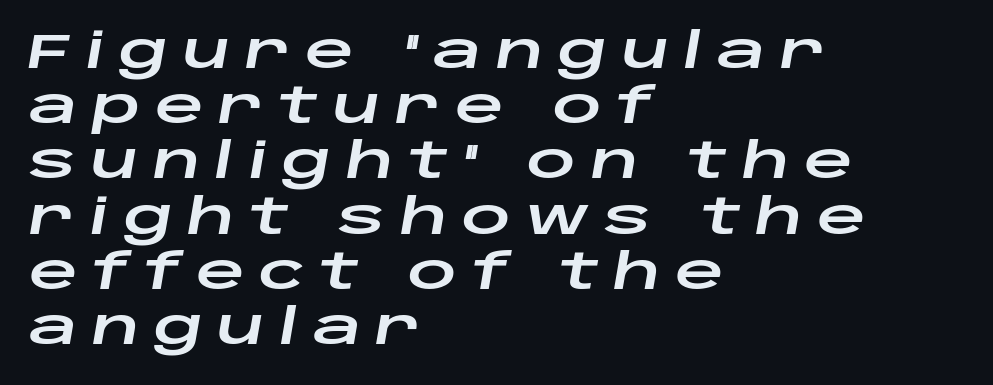
This sample has the flowing, uneven cadence of proportional lettering. Vertical spacing — tight. The tracking reads as deliberately expanded to a designer's eye. When letters slant like this, we call the style italic. Words float on clear page, feet unadorned. Layout note: lines flush left.
